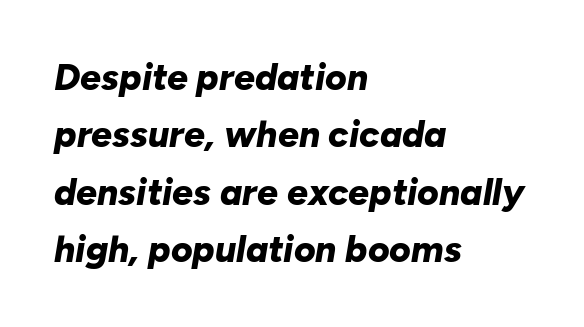
This rendering features lettering with no underline. Every row of glyphs begins at an identical x-position on the left. When letters slant like this, we call the style italic. Spacing between characters is what you'd get straight out of the box. Successive baselines arrive at the customary interval.
